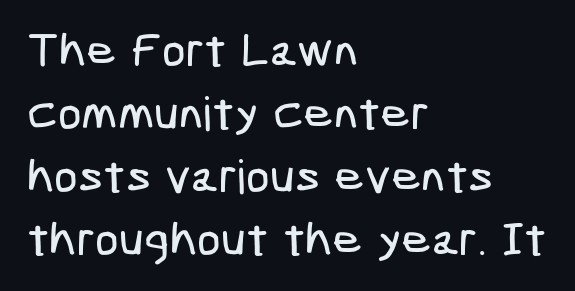
Q: Is the typeface a serif or a sans-serif typeface? A: Sans-serif.
Q: Is the text underlined? A: No.
Q: How is the paragraph aligned? A: Left-aligned.
Q: Is the spacing between letters normal or unusually wide? A: Normal.
Q: Is the spacing between lines tight, normal or loose? A: Normal.
Q: Width (condensed, normal, or wide)? A: Condensed.
Q: Stroke contrast? A: Low.
Q: x-height? A: Medium.
